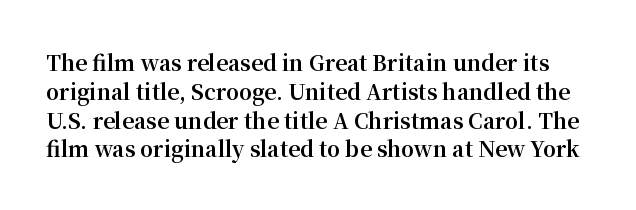
Every stem runs plumb, perpendicular to the baseline. Strong, thick strokes mark this as bold type. The passage shown is not underscored anywhere. A typesetter would call this zero additional tracking. Leading: standard.
